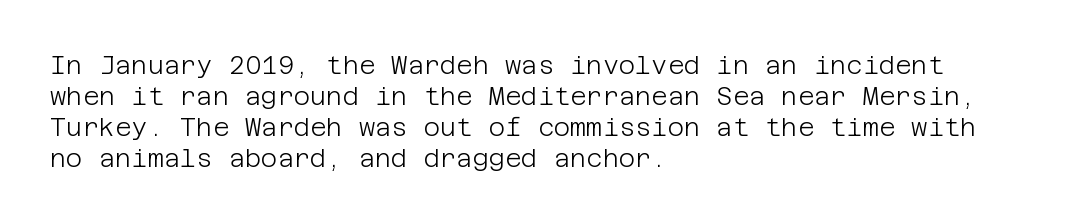
A light-to-regular cut is what we see here. Clear beneath every line of the passage. Vertical strokes here are truly vertical. The passage shown has conventional tracking throughout. Leftover space on each line is placed entirely after the last word.
